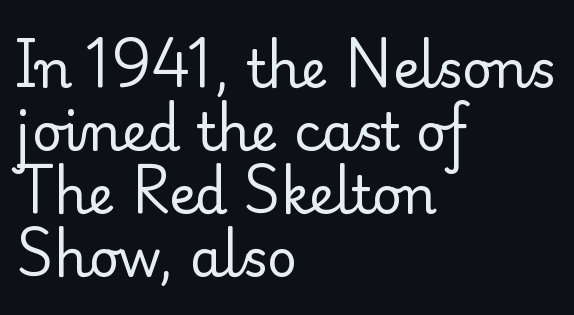
Q: Is the text bold? A: No.
Q: Is the text italic (slanted)? A: No, it is upright.
Q: Is the typeface a serif or a sans-serif typeface? A: Serif.
Q: Is the text underlined? A: No.
Q: How is the paragraph aligned? A: Left-aligned.
Q: Is the spacing between letters normal or unusually wide? A: Normal.
Q: Width (condensed, normal, or wide)? A: Normal.
Q: Stroke contrast? A: Low.
Q: x-height? A: Small.
Q: Monospaced? A: No.
